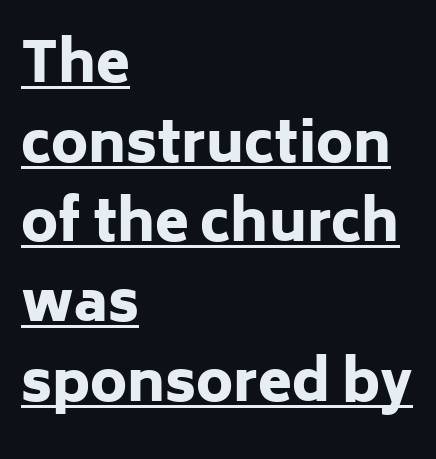
Looks like regular typesetting: each glyph gets only the width it needs. I'd call this a sans setting — the letters go barefoot. This is roman type, the default non-slanted kind. Horizontal bands of white between lines are of average thickness. In designer terms, the underline attribute is active on this setting.
